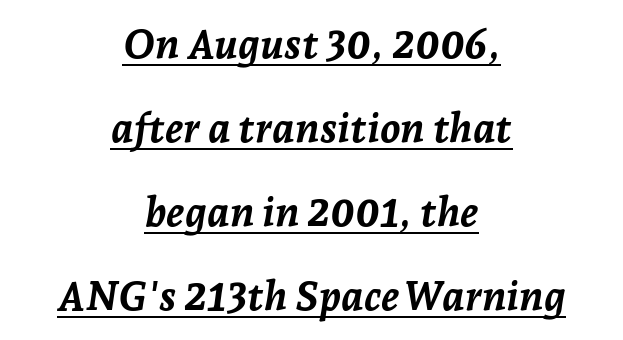
Q: Is the text bold? A: Yes.
Q: Is the text italic (slanted)? A: Yes, it leans right by about 7 degrees.
Q: Is the text underlined? A: Yes.
Q: How is the paragraph aligned? A: Centered.
Q: Is the spacing between letters normal or unusually wide? A: Normal.
Q: Is the spacing between lines tight, normal or loose? A: Loose.
Q: Width (condensed, normal, or wide)? A: Normal.
Q: Stroke contrast? A: Low.
Q: x-height? A: Medium.
Q: Monospaced? A: No.
